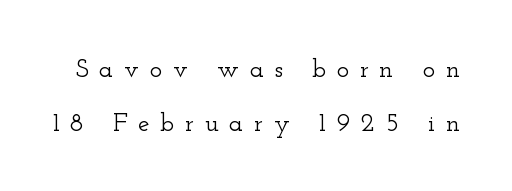
{"italic": "no", "underline": "no", "line_spacing": "loose", "line_spacing_ratio": 2.09, "letter_spacing": "wide", "letter_spacing_em": 0.41, "glyph_px": 26}
